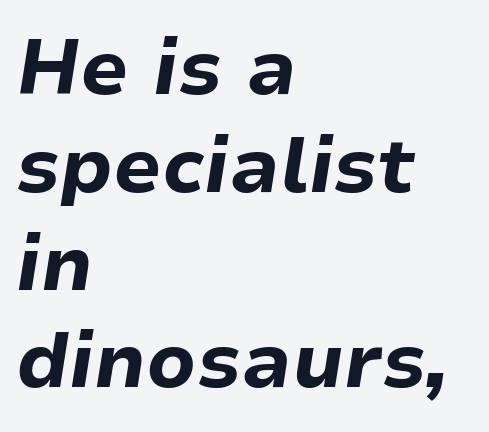
The image shows 77 px bold type, italic (leaning right); set left-aligned, normal line spacing (1.27x), normal letter spacing, not underlined; low stroke contrast and a medium x-height.
